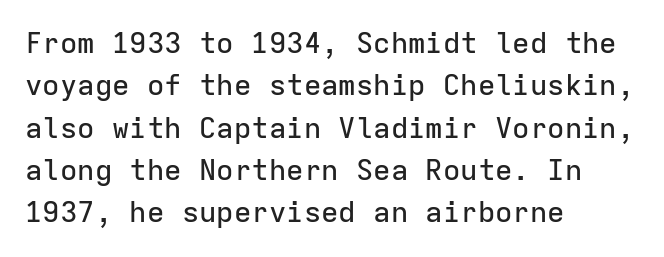
Q: Is the text italic (slanted)? A: No, it is upright.
Q: Is the typeface a serif or a sans-serif typeface? A: Sans-serif.
Q: Is the text underlined? A: No.
Q: How is the paragraph aligned? A: Left-aligned.
Q: Is the spacing between letters normal or unusually wide? A: Normal.
Q: Is the spacing between lines tight, normal or loose? A: Normal.
Q: Width (condensed, normal, or wide)? A: Normal.
Q: Stroke contrast? A: Low.
Q: x-height? A: Medium.
Q: Monospaced? A: Yes.
